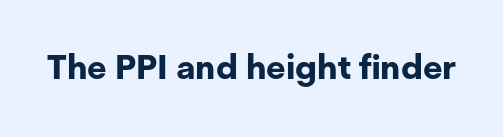
The letters advance in unequal steps, a hallmark of proportional type. The font's upright variant was chosen for this text. Every letter is thick-stroked: bold, no question. Decoration check: the copy has no underline.
